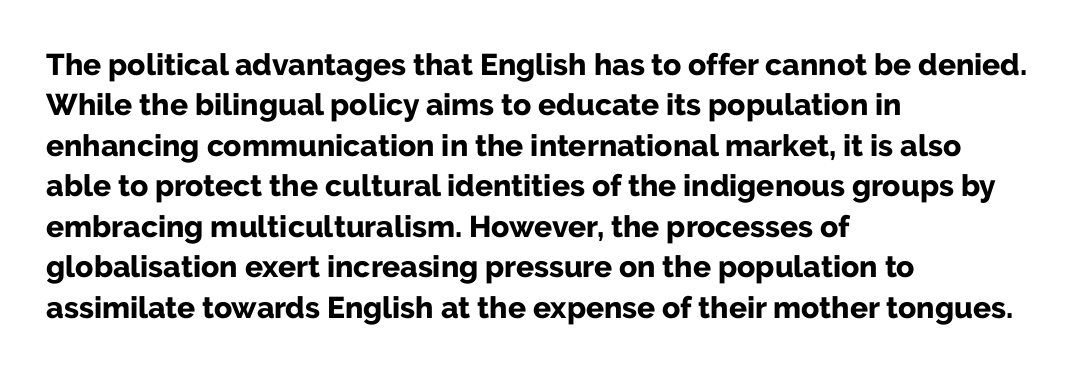
Compared with an ordinary text face, these strokes are far heavier — a full bold. The rendering uses a moderate line-height, typical for paragraphs. Does the type have serifs? No, each stem ends abruptly. Quick note: underline off. No extra tracking has been applied to these lines.
